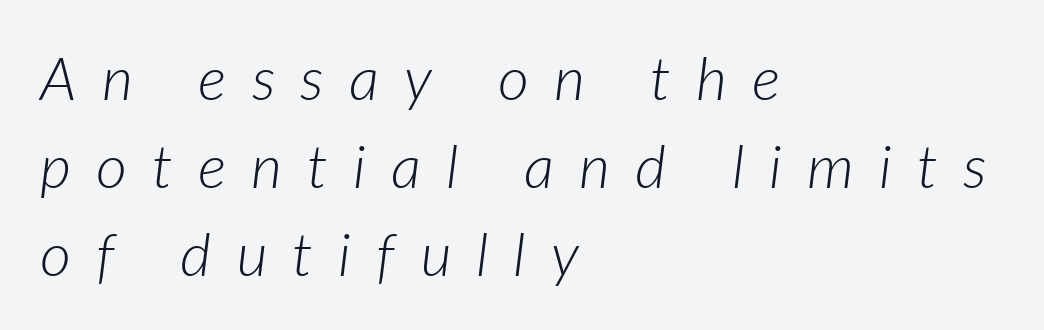
Q: Is the text bold? A: No.
Q: Is the text italic (slanted)? A: Yes, it leans right by about 7 degrees.
Q: Is the text underlined? A: No.
Q: How is the paragraph aligned? A: Left-aligned.
Q: Is the spacing between letters normal or unusually wide? A: Unusually wide.
Q: Is the spacing between lines tight, normal or loose? A: Normal.
Q: Width (condensed, normal, or wide)? A: Normal.
Q: Stroke contrast? A: Low.
Q: x-height? A: Medium.
Q: Monospaced? A: No.
